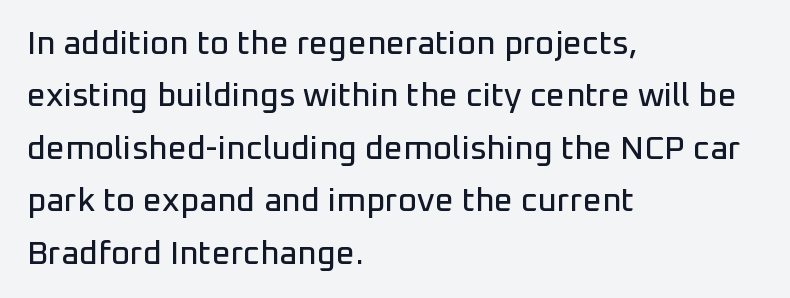
The rows are spaced the way most documents space them. These lines are rendered in a variable-pitch font. The paragraph has a hard left edge and a soft right edge. I'd call this a sans setting — the letters go barefoot. Students, note that the glyphs here touch the page at normal intervals.
